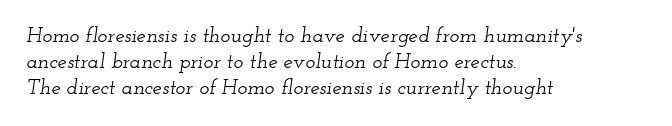
Q: Is the text italic (slanted)? A: Yes, it leans right by about 12 degrees.
Q: Is the text underlined? A: No.
Q: How is the paragraph aligned? A: Left-aligned.
Q: Is the spacing between letters normal or unusually wide? A: Normal.
